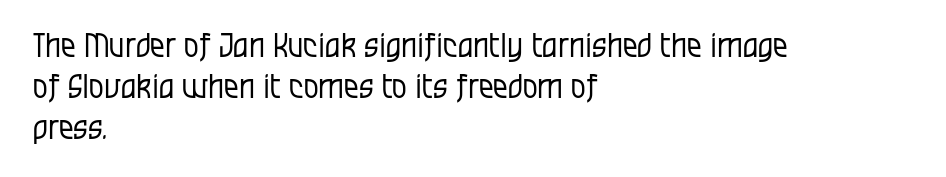
{"serif": "no", "italic": "no", "bold": "no", "weight": "regular", "width": "condensed", "stroke_contrast": "low", "x_height": "large", "monospaced": "no", "underline": "no", "align": "left", "line_spacing_ratio": 1.24, "letter_spacing": "normal", "letter_spacing_em": 0.0, "glyph_px": 33}
